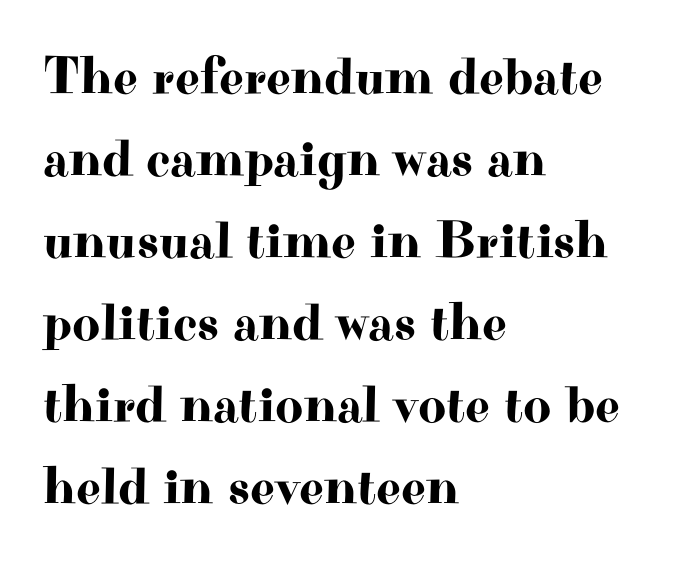
{"serif": "yes", "italic": "no", "width": "wide", "stroke_contrast": "high", "x_height": "small", "monospaced": "no", "underline": "no", "align": "left", "line_spacing": "normal", "line_spacing_ratio": 1.52, "letter_spacing": "normal", "letter_spacing_em": 0.0, "glyph_px": 54}
